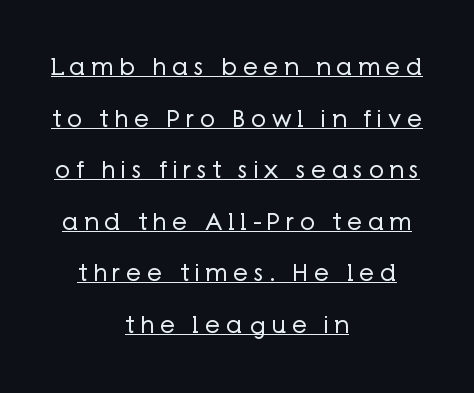
{"italic": "no", "bold": "no", "underline": "yes", "align": "center", "line_spacing": "loose", "line_spacing_ratio": 2.15, "letter_spacing": "wide", "letter_spacing_em": 0.23, "glyph_px": 24}
